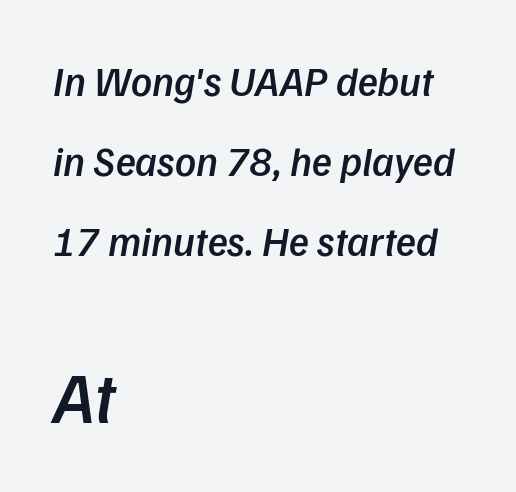
The gaps between neighbouring characters are ordinary and unremarkable. The passage shown is not underscored anywhere. Quick note: italic. In terms of weight, the rendering is demibold, just under bold. Caption: multi-line text, flush left, ragged right.
